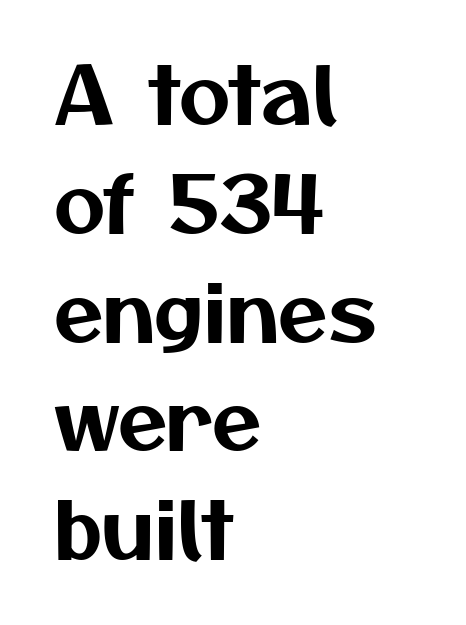
Grotesque or geometric, the face here clearly has no serifs. Casual observation: everything's shoved over to the left. This rendering features lettering with no underline. The letterforms sit shoulder to shoulder at normal distance. A typesetter would call this leading conventional body-copy spacing.
